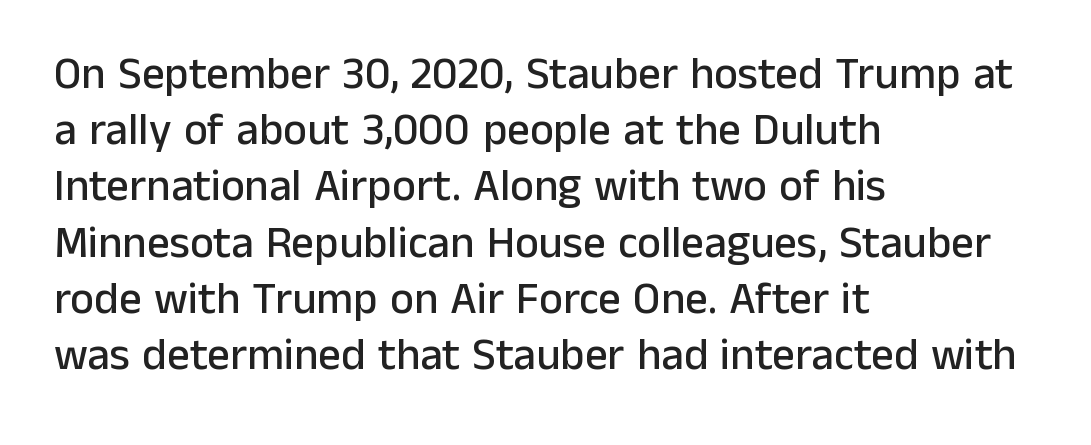
Regarding leading, the lines here are spaced in the standard way. The rendering uses natural spacing where letterforms have individual widths. Where is the straight margin? On the left. Look at the bottom of the vertical strokes: they stop flat, with no serifs. The passage shown has conventional tracking throughout.
